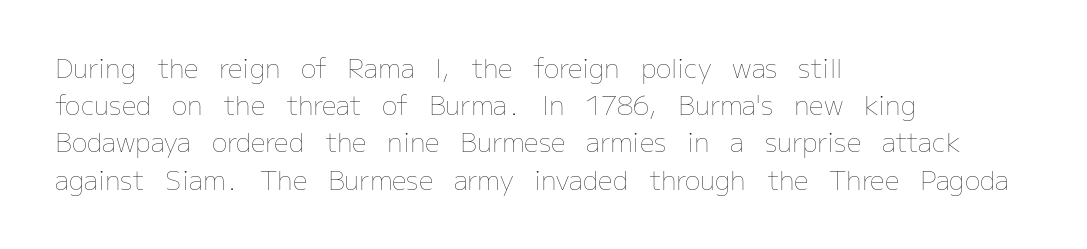
The rendering anchors every line to the left-hand side. A clean baseline with only descenders dipping below it. No chunkiness to these letters — they're not bold. Leading matches the norm, producing a regular column. Ascenders rise straight up at ninety degrees. Nobody touched the tracking dial on this one.
